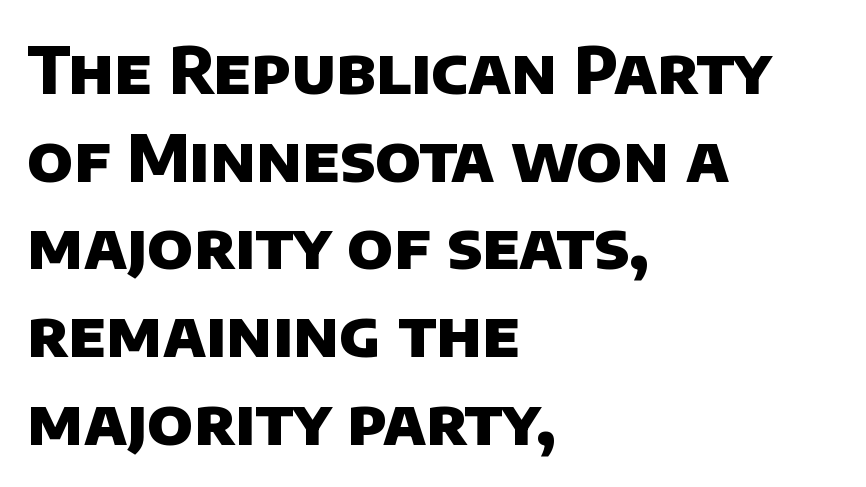
{"serif": "no", "bold": "yes", "weight": "heavy", "width": "normal", "stroke_contrast": "low", "x_height": "large", "monospaced": "no", "underline": "no", "align": "left", "line_spacing": "normal", "line_spacing_ratio": 1.35, "letter_spacing": "normal", "letter_spacing_em": 0.0, "glyph_px": 65}
